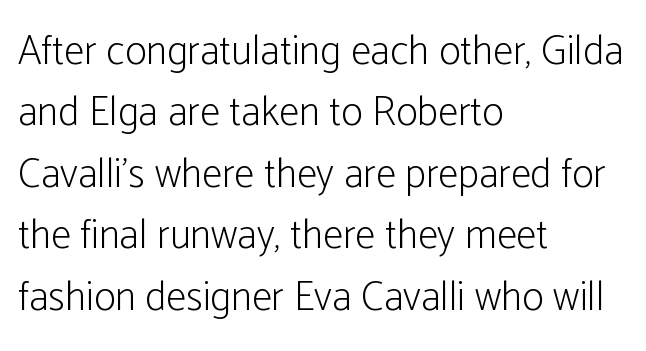
The image shows 41 px light, condensed sans-serif type, upright; set left-aligned, normal line spacing (1.5x), normal letter spacing, not underlined; low stroke contrast and a medium x-height.
